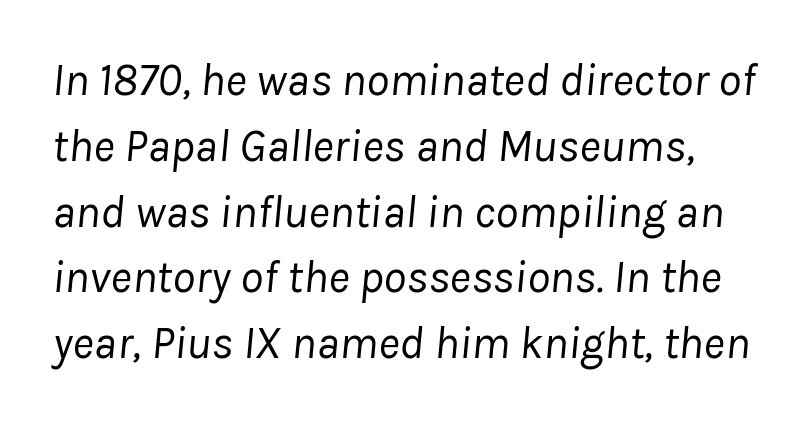
There's an unmistakable incline to the writing here. A typesetter would call this zero additional tracking. The strip under each line holds only bare page. If you measured baseline to baseline, you'd find a middling distance. These glyphs show unthickened strokes, regular width or finer. Proportional: the letters do not fall into vertical columns.
